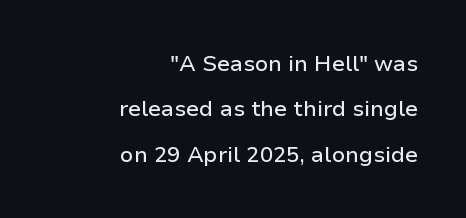
Q: Is the text italic (slanted)? A: No, it is upright.
Q: Is the text underlined? A: No.
Q: How is the paragraph aligned? A: Right-aligned.
Q: Is the spacing between letters normal or unusually wide? A: Normal.
Q: Is the spacing between lines tight, normal or loose? A: Loose.
